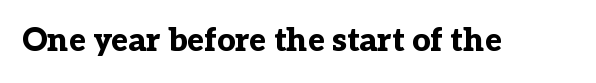
Is the type bold? Yes — the strokes are clearly thick and heavy. Rule under the text: the space is simply empty. Italic: no, the glyphs are upright roman. Each letter keeps its own natural width here, so spacing adapts to shape.
